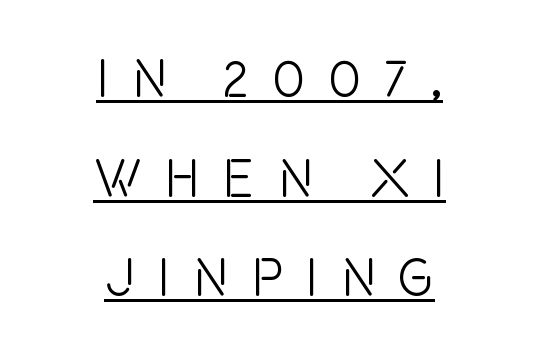
How are the letters spaced? Widely, with obvious added tracking. Horizontal alignment here is central, giving a formal, balanced look. Serifs: no, the terminals of the letterforms are clean. A typesetter would call this proportional, since set widths differ per character. A continuous stroke trails under the words, as in a hyperlink.
